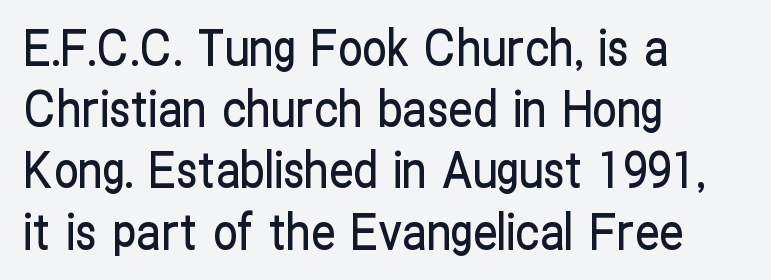
The image shows 49 px condensed sans-serif type, upright; set left-aligned, normal line spacing (1.25x), normal letter spacing, not underlined; low stroke contrast and a medium x-height.
